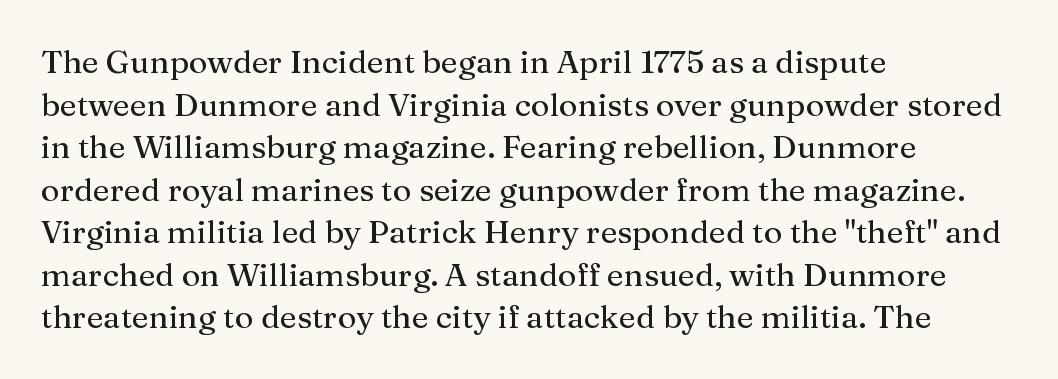
The image shows 32 px serif type, upright; set left-aligned, normal line spacing (1.33x), normal letter spacing, not underlined; medium stroke contrast and a medium x-height.
